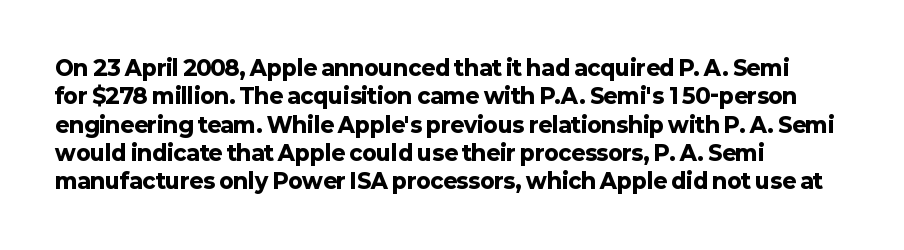
The lines in this sample share a left origin and differ only in where they stop. The block of text has a typical density, with ordinary space between rows. Posture: upright roman. The characters look thick and weighty, a clear bold. Letters rest on an invisible, unmarked baseline. There is no visible air inserted between adjacent glyphs.
